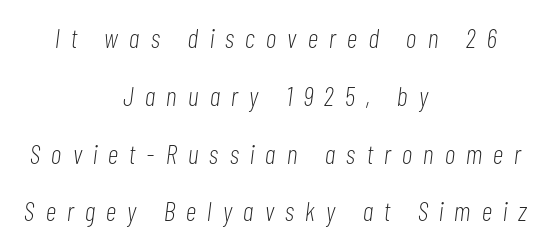
Q: Is the text bold? A: No.
Q: Is the text italic (slanted)? A: Yes, it leans right by about 7 degrees.
Q: Is the text underlined? A: No.
Q: How is the paragraph aligned? A: Centered.
Q: Is the spacing between letters normal or unusually wide? A: Unusually wide.
Q: Is the spacing between lines tight, normal or loose? A: Loose.
